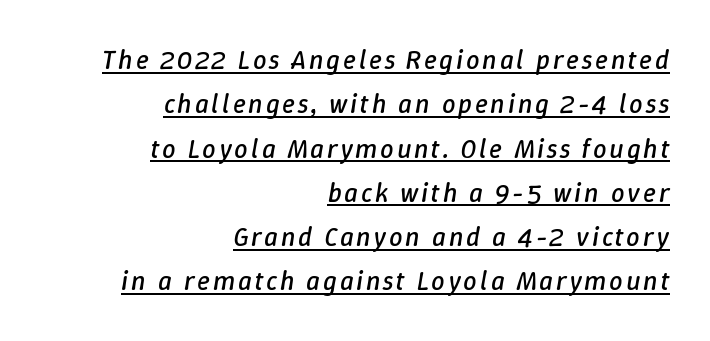
The image shows 27 px text type, italic (leaning right); set right-aligned, normal line spacing (1.64x), underlined.
